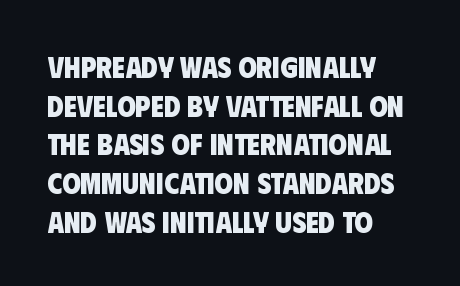
Q: Is the text bold? A: Yes.
Q: Is the typeface a serif or a sans-serif typeface? A: Sans-serif.
Q: Is the text underlined? A: No.
Q: How is the paragraph aligned? A: Left-aligned.
Q: Is the spacing between letters normal or unusually wide? A: Normal.
Q: Is the spacing between lines tight, normal or loose? A: Normal.
Q: Width (condensed, normal, or wide)? A: Condensed.
Q: Stroke contrast? A: Low.
Q: x-height? A: Large.
Q: Monospaced? A: No.
